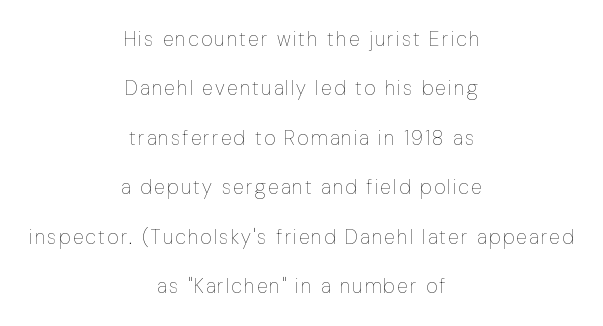
The rag falls on both sides of this text block equally. The axis of the letterforms is exactly vertical. Descenders are the only things crossing below the line. These glyphs show unthickened strokes, regular width or finer. The leading is generous, giving the passage an open texture.
